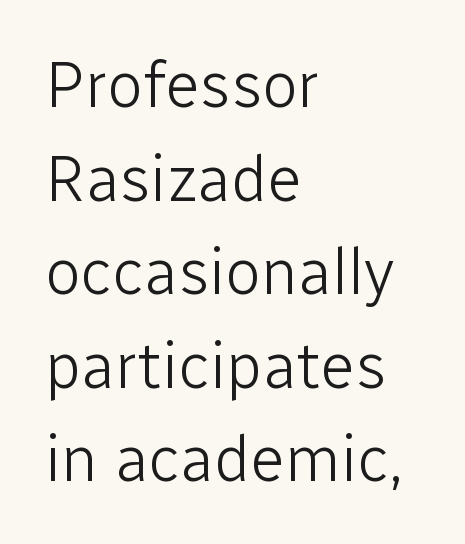
{"serif": "no", "italic": "no", "bold": "no", "weight": "light", "width": "normal", "stroke_contrast": "low", "x_height": "medium", "monospaced": "no", "underline": "no", "align": "left", "line_spacing": "normal", "line_spacing_ratio": 1.44, "letter_spacing": "normal", "letter_spacing_em": 0.0, "glyph_px": 65}
